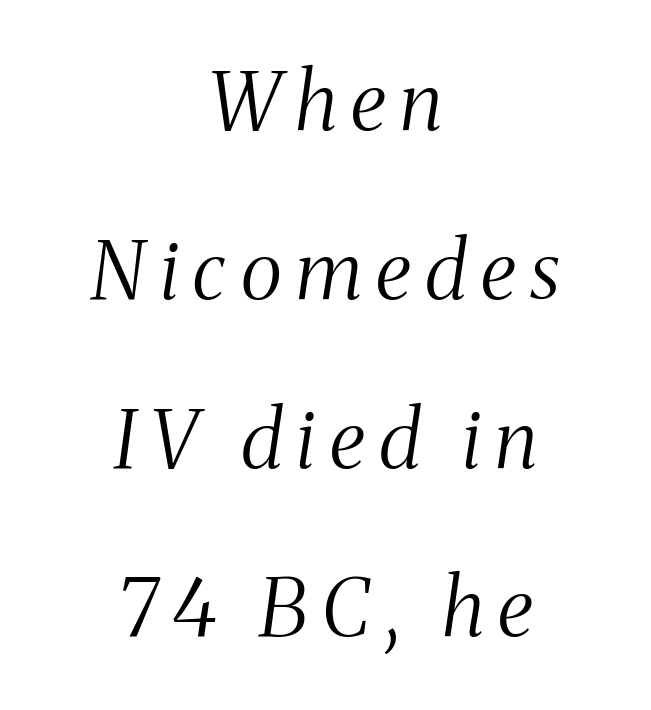
The image shows 80 px light, condensed serif type, italic (leaning right); set centered, loose line spacing (2.11x), not underlined; medium stroke contrast and a medium x-height.
